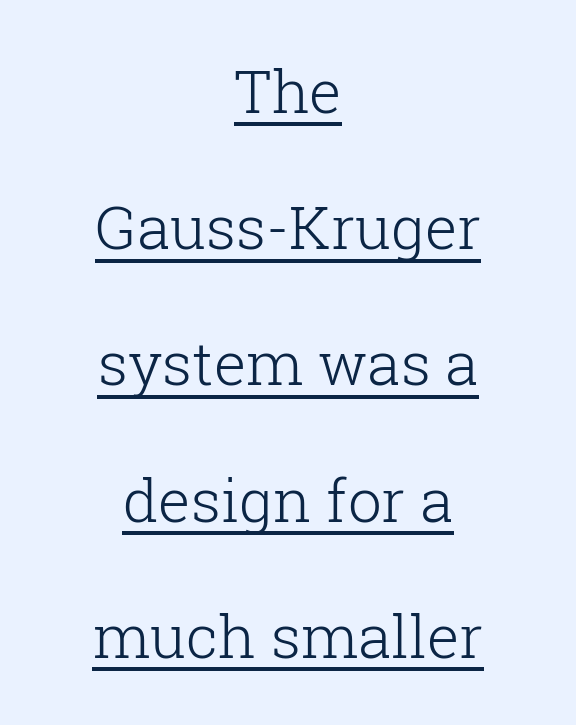
Q: Is the text bold? A: No.
Q: Is the text italic (slanted)? A: No, it is upright.
Q: Is the typeface a serif or a sans-serif typeface? A: Serif.
Q: Is the text underlined? A: Yes.
Q: How is the paragraph aligned? A: Centered.
Q: Is the spacing between letters normal or unusually wide? A: Normal.
Q: Is the spacing between lines tight, normal or loose? A: Loose.
Q: Width (condensed, normal, or wide)? A: Normal.
Q: Stroke contrast? A: Low.
Q: x-height? A: Medium.
Q: Monospaced? A: No.
